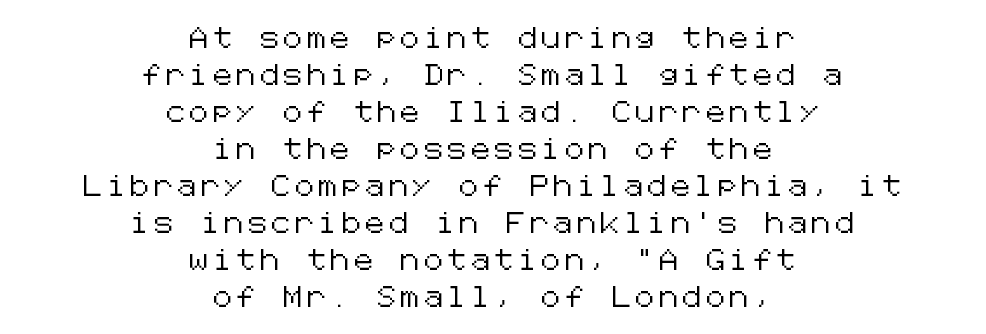
Q: Is the text italic (slanted)? A: No, it is upright.
Q: Is the text underlined? A: No.
Q: How is the paragraph aligned? A: Centered.
Q: Is the spacing between letters normal or unusually wide? A: Unusually wide.
